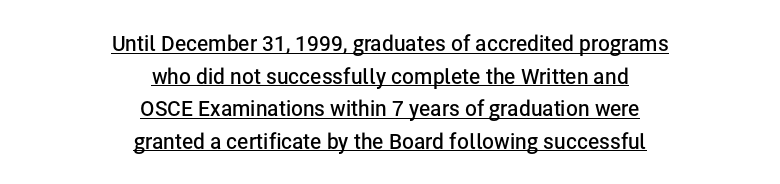
The image shows 21 px text type, upright; set centered, normal line spacing (1.55x), normal letter spacing, underlined.
